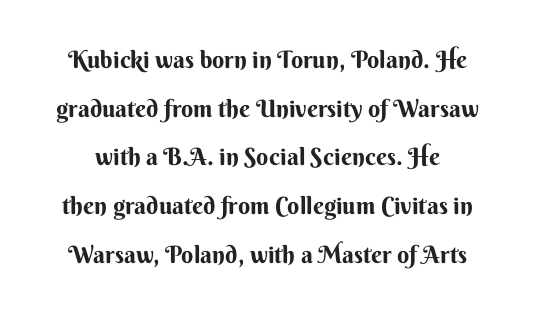
Q: Is the text bold? A: Yes.
Q: Is the text italic (slanted)? A: No, it is upright.
Q: Is the text underlined? A: No.
Q: Is the spacing between letters normal or unusually wide? A: Normal.
Q: Is the spacing between lines tight, normal or loose? A: Loose.
